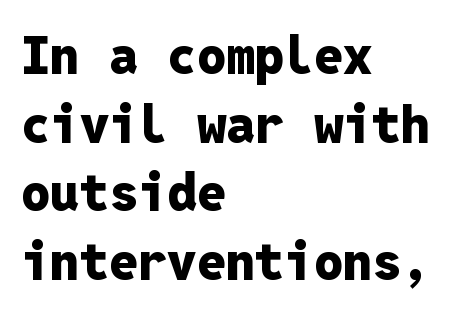
{"serif": "no", "italic": "no", "bold": "yes", "weight": "heavy", "width": "normal", "stroke_contrast": "low", "x_height": "medium", "monospaced": "yes", "underline": "no", "align": "left", "line_spacing": "normal", "line_spacing_ratio": 1.32, "letter_spacing": "normal", "letter_spacing_em": 0.0, "glyph_px": 52}
